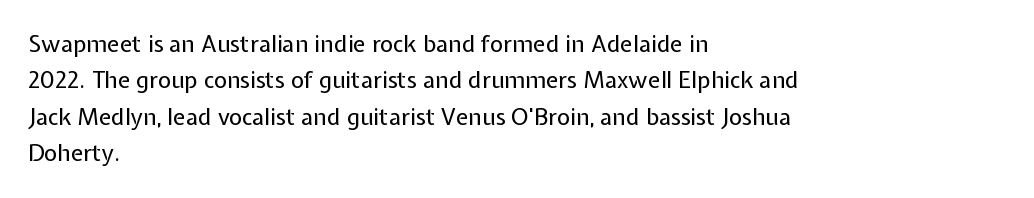
The image shows 23 px text type, upright; set left-aligned, normal line spacing (1.58x), normal letter spacing, not underlined.
